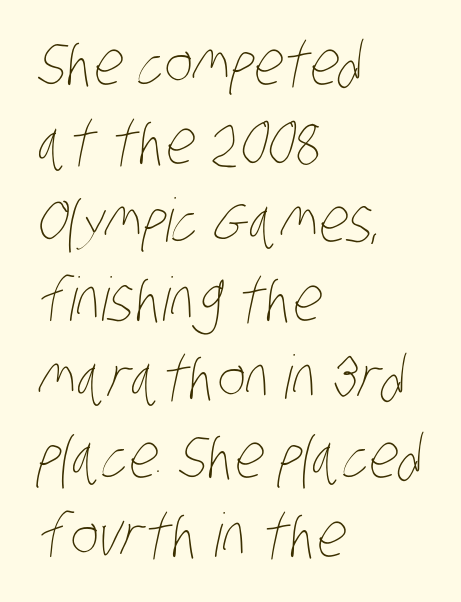
{"bold": "no", "weight": "thin", "width": "condensed", "stroke_contrast": "low", "x_height": "large", "monospaced": "no", "underline": "no", "align": "left", "line_spacing": "normal", "line_spacing_ratio": 1.31, "letter_spacing": "normal", "letter_spacing_em": 0.0, "glyph_px": 60}
